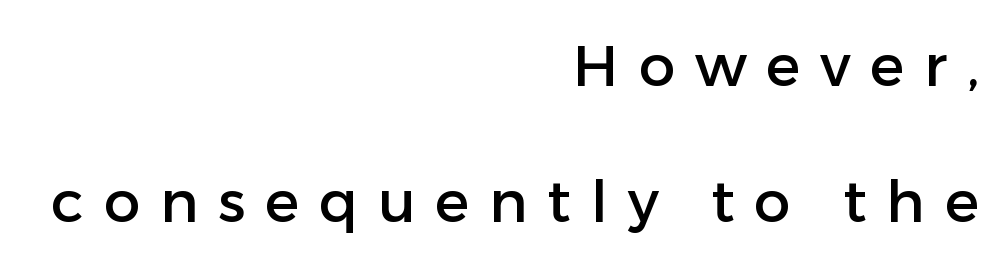
{"serif": "no", "italic": "no", "width": "normal", "stroke_contrast": "low", "x_height": "medium", "monospaced": "no", "underline": "no", "align": "right", "line_spacing": "loose", "line_spacing_ratio": 2.35, "letter_spacing": "wide", "letter_spacing_em": 0.34, "glyph_px": 58}
